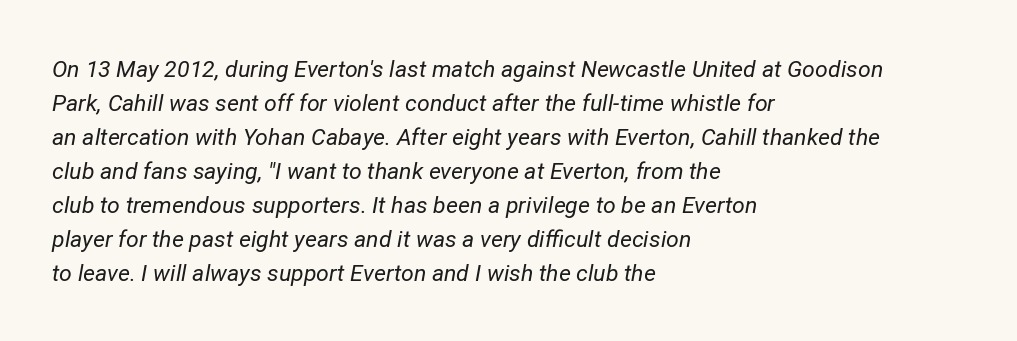
A light-to-regular cut is what we see here. Look at the tracking — it's just the regular setting, nothing added. Is the type slanted? Yes — the strokes lean at a clear angle. Horizontal bands of white between lines are of average thickness. Every row of glyphs begins at an identical x-position on the left.
